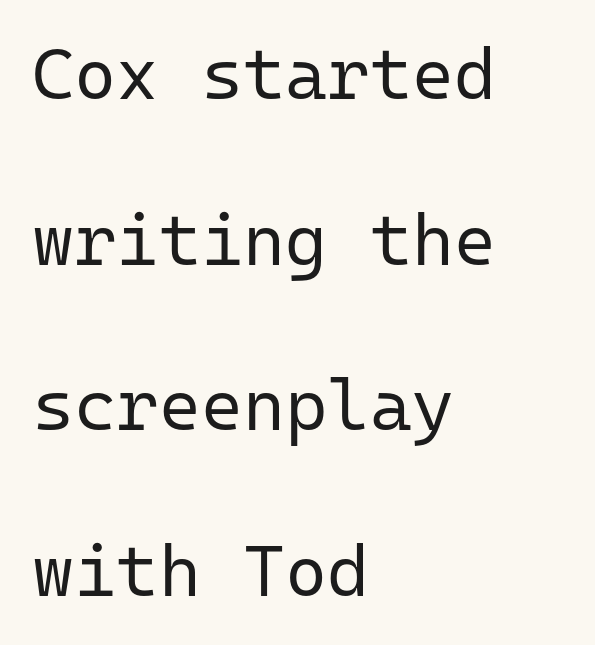
Q: Is the text bold? A: No.
Q: Is the text italic (slanted)? A: No, it is upright.
Q: Is the typeface a serif or a sans-serif typeface? A: Sans-serif.
Q: Is the text underlined? A: No.
Q: How is the paragraph aligned? A: Left-aligned.
Q: Is the spacing between letters normal or unusually wide? A: Normal.
Q: Is the spacing between lines tight, normal or loose? A: Loose.
Q: Width (condensed, normal, or wide)? A: Normal.
Q: Stroke contrast? A: Low.
Q: x-height? A: Medium.
Q: Monospaced? A: Yes.
